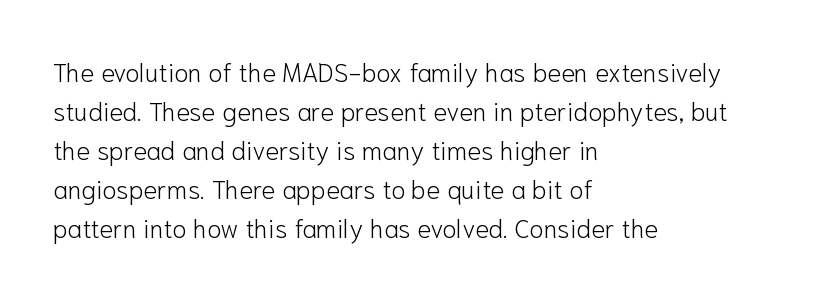
The image shows 26 px text type, upright; set left-aligned, normal line spacing (1.5x), normal letter spacing, not underlined.
